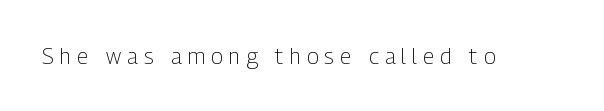
{"italic": "no", "bold": "no", "underline": "no", "letter_spacing": "wide", "letter_spacing_em": 0.27, "glyph_px": 22}
